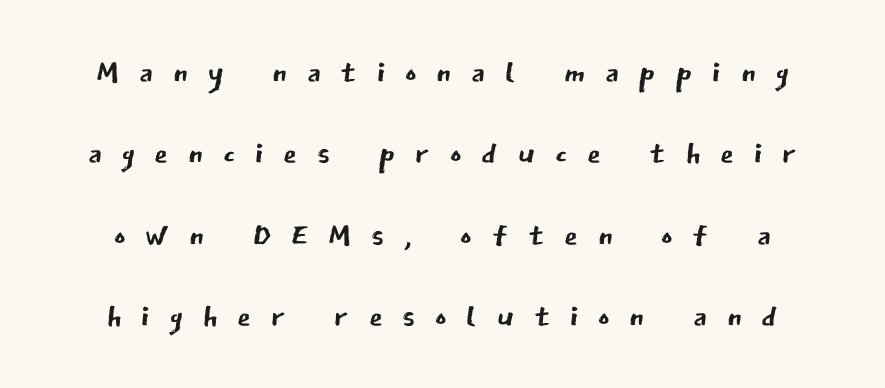
{"serif": "no", "italic": "no", "bold": "no", "weight": "regular", "width": "normal", "stroke_contrast": "low", "x_height": "medium", "monospaced": "no", "underline": "no", "line_spacing_ratio": 1.85, "letter_spacing": "wide", "letter_spacing_em": 0.45, "glyph_px": 44}
